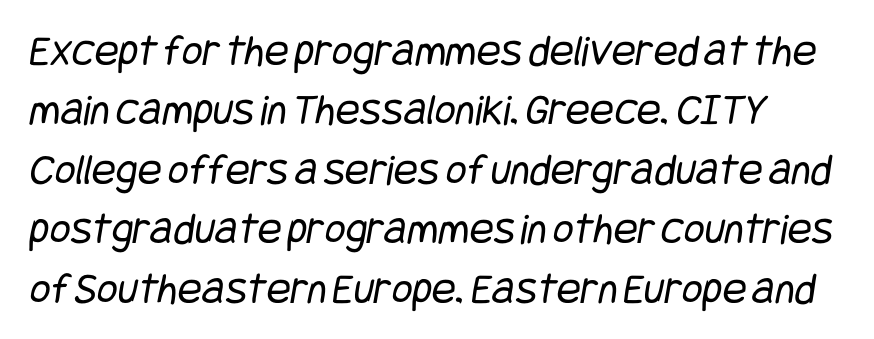
The image shows 45 px regular-weight, condensed sans-serif type; set normal line spacing (1.32x), normal letter spacing, not underlined; low stroke contrast and a large x-height.
